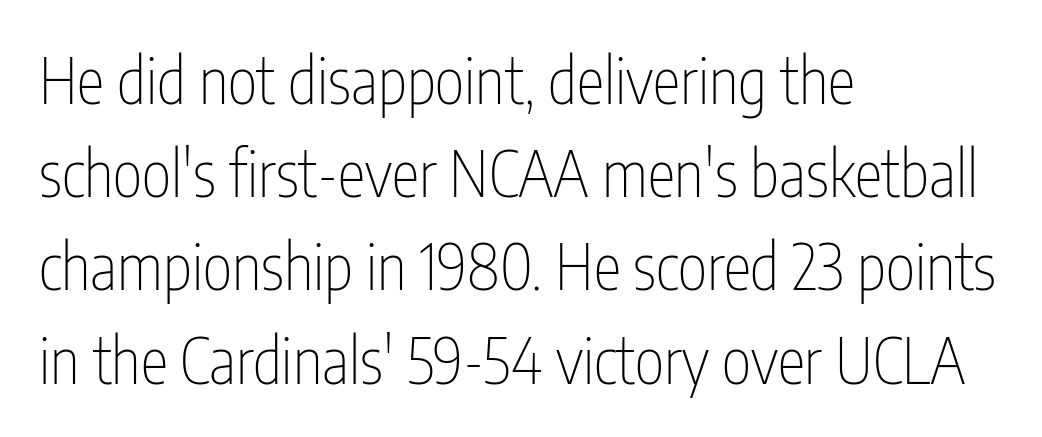
Posture: vertical. Nobody touched the tracking dial on this one. Stem width sits at or under what a default text font uses. Classification — sans serif. Descenders are the only things crossing below the line.
